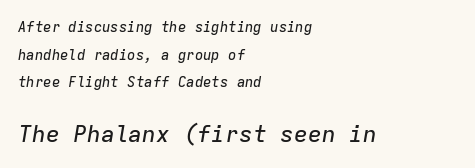
Inter-character spacing is left at the font's built-in metrics. Leftover space on each line is placed entirely after the last word. This sample uses an oblique cut, with every glyph tilted off the vertical. Vertical spacing — loose.
